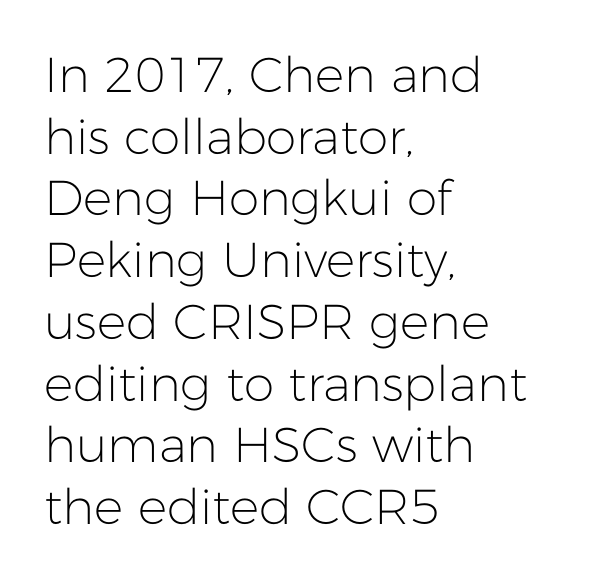
{"serif": "no", "italic": "no", "bold": "no", "weight": "light", "width": "normal", "stroke_contrast": "low", "x_height": "medium", "monospaced": "no", "underline": "no", "align": "left", "line_spacing": "normal", "line_spacing_ratio": 1.26, "letter_spacing": "normal", "letter_spacing_em": 0.0, "glyph_px": 49}
